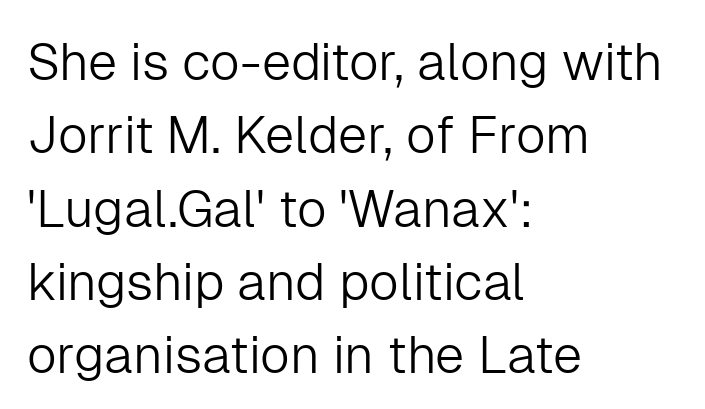
Q: Is the text bold? A: No.
Q: Is the text italic (slanted)? A: No, it is upright.
Q: Is the typeface a serif or a sans-serif typeface? A: Sans-serif.
Q: Is the text underlined? A: No.
Q: How is the paragraph aligned? A: Left-aligned.
Q: Is the spacing between letters normal or unusually wide? A: Normal.
Q: Is the spacing between lines tight, normal or loose? A: Normal.
Q: Width (condensed, normal, or wide)? A: Normal.
Q: Stroke contrast? A: Low.
Q: x-height? A: Medium.
Q: Monospaced? A: No.
